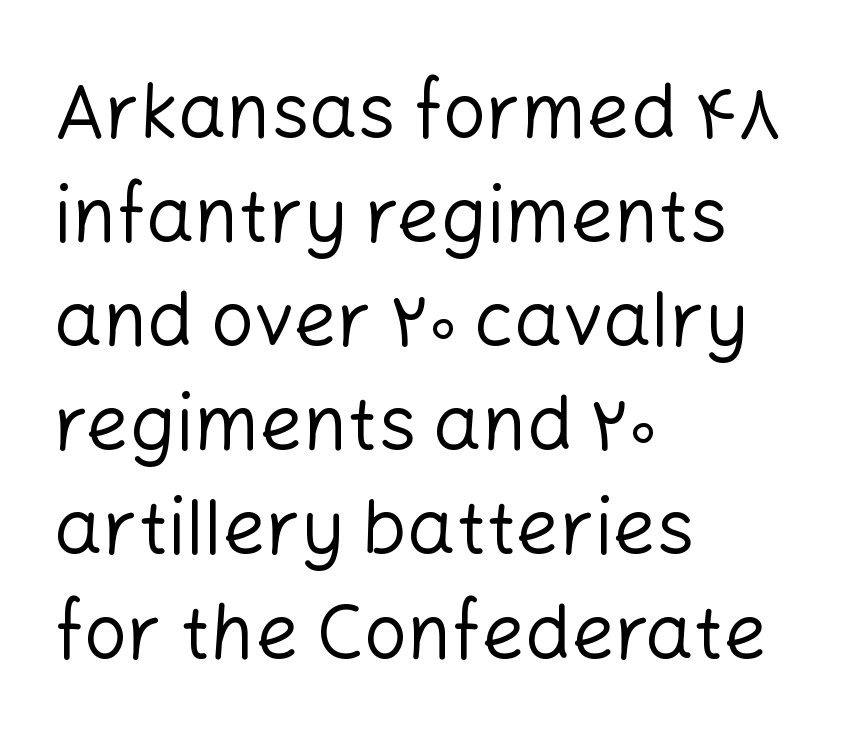
{"serif": "no", "italic": "no", "bold": "no", "weight": "regular", "width": "normal", "stroke_contrast": "low", "x_height": "medium", "monospaced": "no", "underline": "no", "align": "left", "line_spacing": "normal", "line_spacing_ratio": 1.37, "letter_spacing": "normal", "letter_spacing_em": 0.0, "glyph_px": 76}
